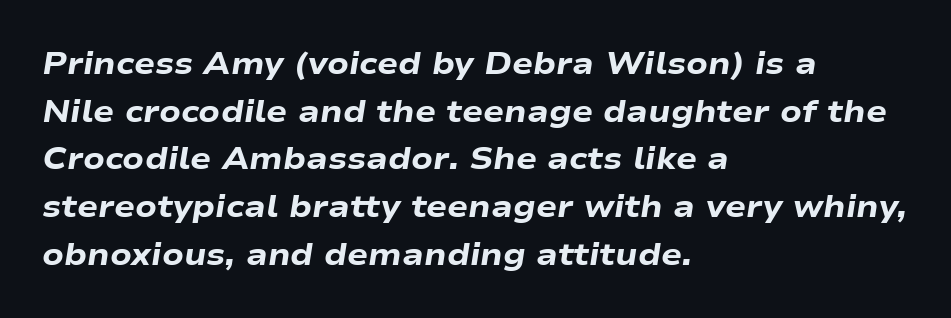
The paragraph shown leans on its left margin. Honestly, the row spacing looks completely unremarkable. Varying glyph widths throughout — classic text-font behaviour. The rendering applies a slant to the glyphs.
